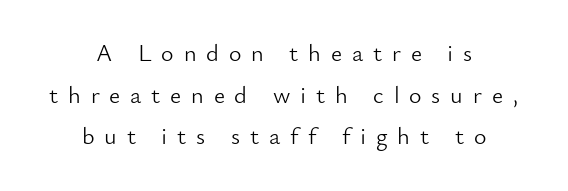
{"italic": "no", "bold": "no", "underline": "no", "align": "center", "line_spacing_ratio": 1.73, "letter_spacing": "wide", "letter_spacing_em": 0.41, "glyph_px": 24}
